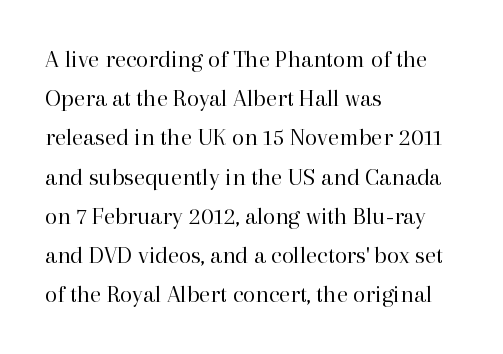
{"italic": "no", "bold": "no", "underline": "no", "align": "left", "line_spacing": "normal", "line_spacing_ratio": 1.57, "letter_spacing": "normal", "letter_spacing_em": 0.0, "glyph_px": 25}
